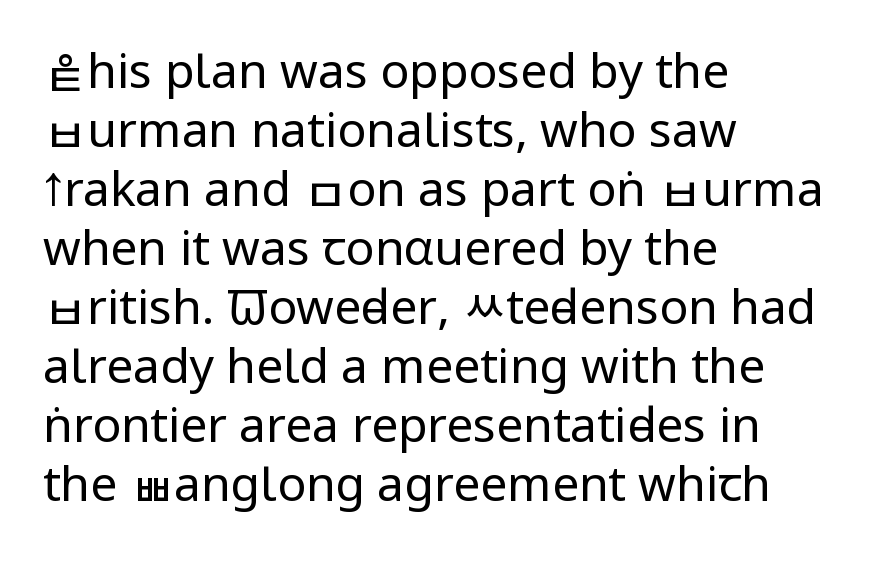
Q: Is the text bold? A: No.
Q: Is the text italic (slanted)? A: No, it is upright.
Q: Is the typeface a serif or a sans-serif typeface? A: Sans-serif.
Q: Is the text underlined? A: No.
Q: How is the paragraph aligned? A: Left-aligned.
Q: Is the spacing between letters normal or unusually wide? A: Normal.
Q: Width (condensed, normal, or wide)? A: Condensed.
Q: Stroke contrast? A: Low.
Q: x-height? A: Large.
Q: Monospaced? A: No.
